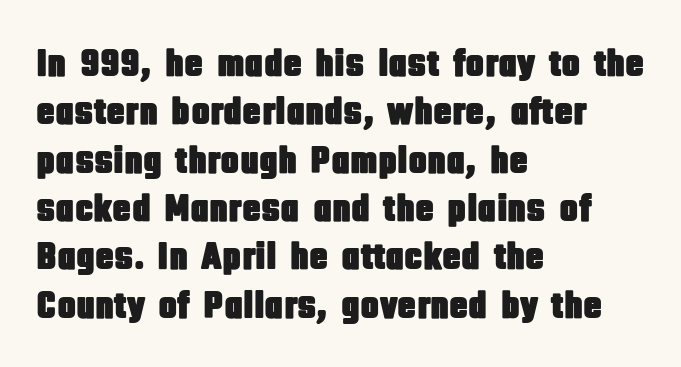
The strip under each line holds only bare page. Ordinary non-slanted type is in use. Looks like regular typesetting: each glyph gets only the width it needs. These lines keep a tight, regular rhythm from letter to letter.
